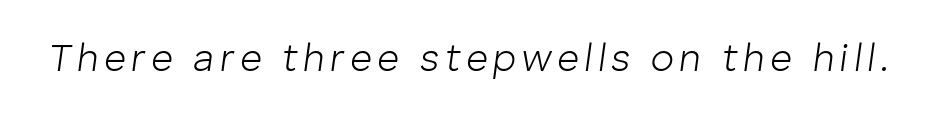
The face used here is proportionally spaced, like ordinary book or web type. The face looks like a standard text weight, possibly lighter. Descenders are the only things crossing below the line. Is the type slanted? Yes — the strokes lean at a clear angle.
